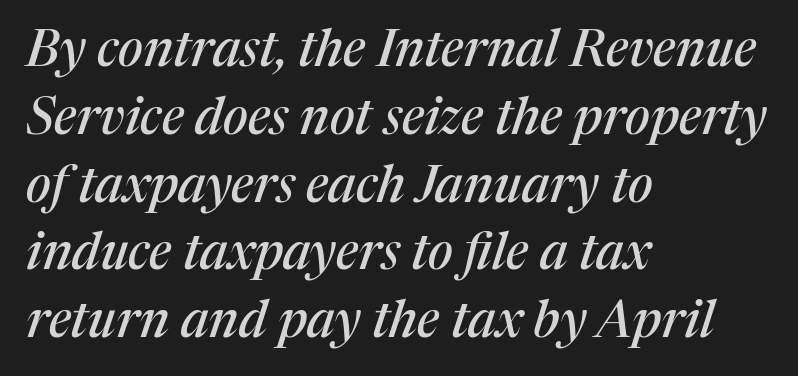
{"serif": "yes", "italic": "yes", "lean": "right", "slant_degrees": 17, "width": "normal", "stroke_contrast": "medium", "x_height": "medium", "monospaced": "no", "underline": "no", "align": "left", "line_spacing": "normal", "line_spacing_ratio": 1.33, "letter_spacing": "normal", "letter_spacing_em": 0.0, "glyph_px": 51}
